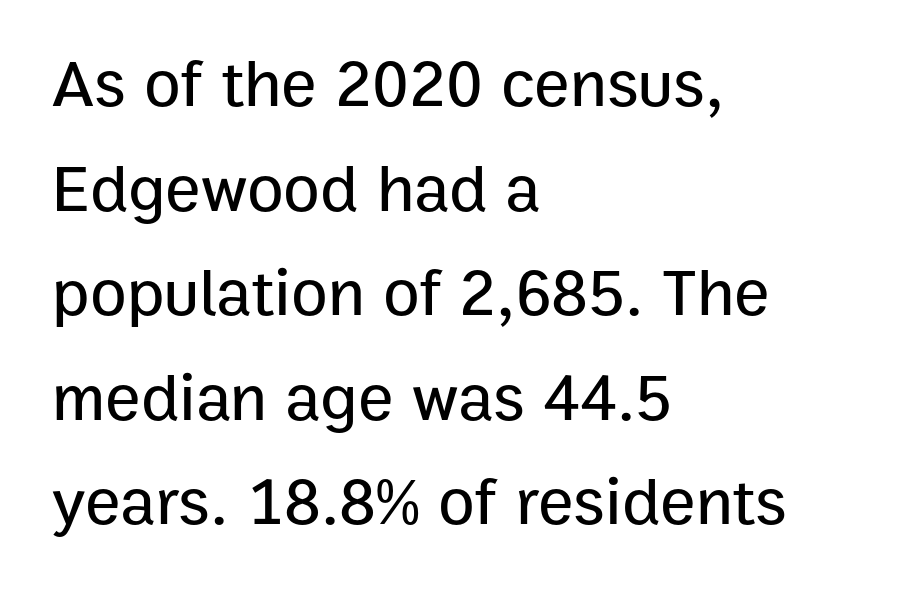
Q: Is the text italic (slanted)? A: No, it is upright.
Q: Is the typeface a serif or a sans-serif typeface? A: Sans-serif.
Q: Is the text underlined? A: No.
Q: How is the paragraph aligned? A: Left-aligned.
Q: Is the spacing between letters normal or unusually wide? A: Normal.
Q: Is the spacing between lines tight, normal or loose? A: Normal.
Q: Width (condensed, normal, or wide)? A: Normal.
Q: Stroke contrast? A: Low.
Q: x-height? A: Medium.
Q: Monospaced? A: No.
